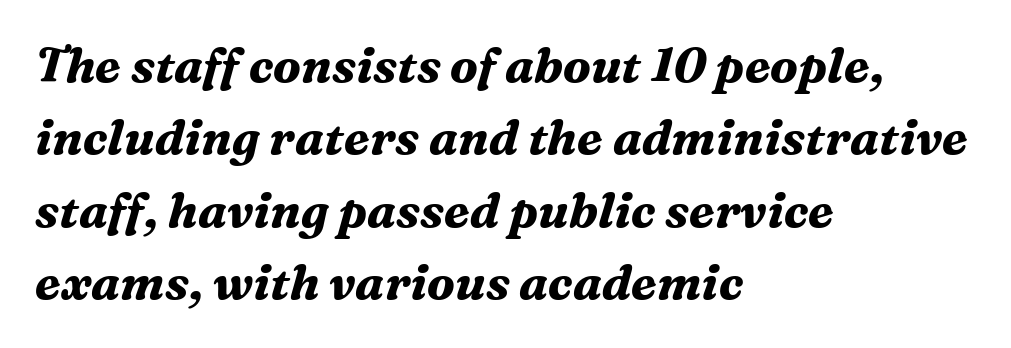
The image shows 48 px bold serif type, italic (leaning right); set left-aligned, normal line spacing (1.51x), normal letter spacing, not underlined; medium stroke contrast and a medium x-height.
